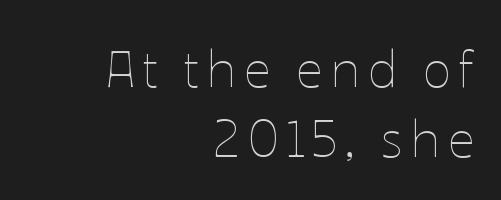
Bare-footed words on every line. No chunkiness to these letters — they're not bold. In terms of posture, this sample is upright. Does the leading feel generous? No, just average. The passage shown is typed in a proportional face where columns would drift. The paragraph has a hard right edge and a soft left edge.
